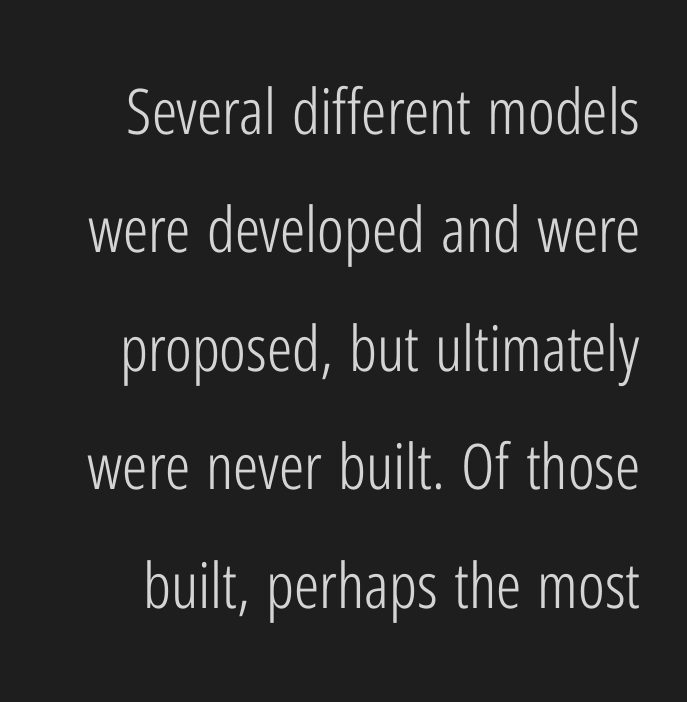
{"serif": "no", "italic": "no", "bold": "no", "weight": "light", "width": "condensed", "stroke_contrast": "low", "x_height": "medium", "monospaced": "no", "underline": "no", "line_spacing_ratio": 1.88, "letter_spacing": "normal", "letter_spacing_em": 0.0, "glyph_px": 63}
